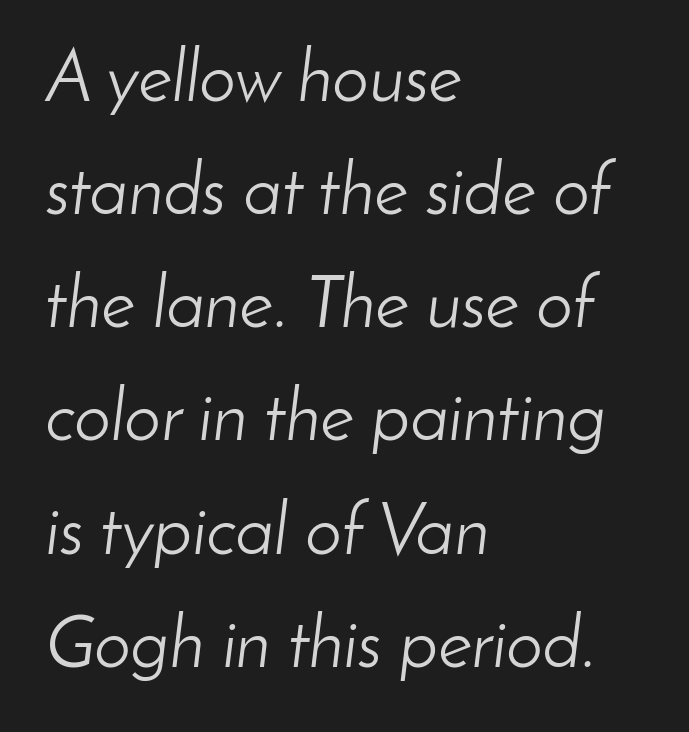
Q: Is the text bold? A: No.
Q: Is the text italic (slanted)? A: Yes, it leans right by about 8 degrees.
Q: Is the text underlined? A: No.
Q: How is the paragraph aligned? A: Left-aligned.
Q: Is the spacing between letters normal or unusually wide? A: Normal.
Q: Is the spacing between lines tight, normal or loose? A: Normal.
Q: Width (condensed, normal, or wide)? A: Normal.
Q: Stroke contrast? A: Low.
Q: x-height? A: Small.
Q: Monospaced? A: No.
